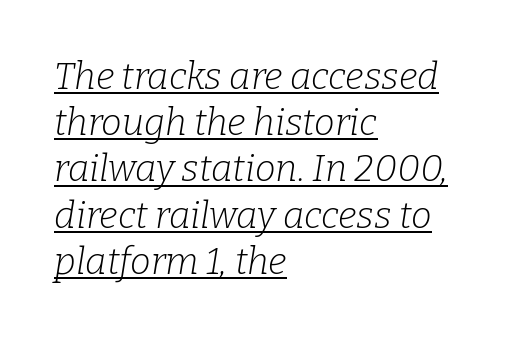
Q: Is the text bold? A: No.
Q: Is the text italic (slanted)? A: Yes, it leans right by about 9 degrees.
Q: Is the typeface a serif or a sans-serif typeface? A: Serif.
Q: Is the text underlined? A: Yes.
Q: How is the paragraph aligned? A: Left-aligned.
Q: Is the spacing between letters normal or unusually wide? A: Normal.
Q: Is the spacing between lines tight, normal or loose? A: Normal.
Q: Width (condensed, normal, or wide)? A: Normal.
Q: Stroke contrast? A: Low.
Q: x-height? A: Medium.
Q: Monospaced? A: No.
